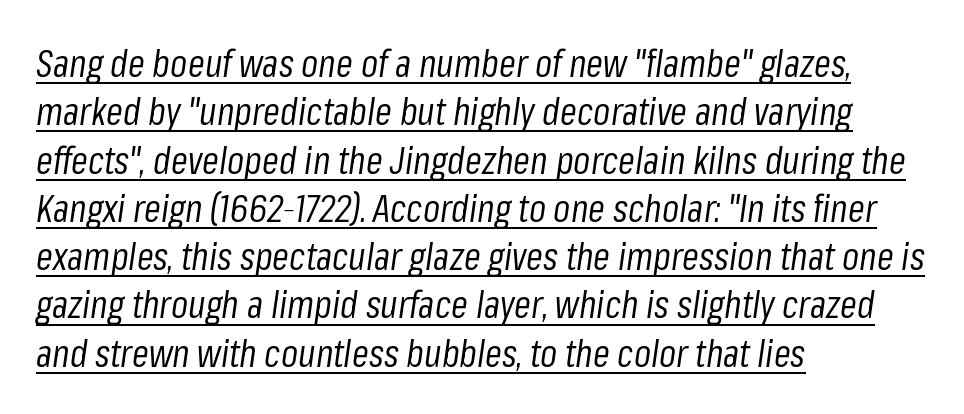
Each letter keeps its own natural width here, so spacing adapts to shape. The text carries the slant typical of an italic or oblique font. How would I describe the line gaps? Plain and ordinary. The ragged edge is on the right, which tells us the setting is flush left. The words here are underlined. The font is comparable to plain body text, perhaps lighter.
